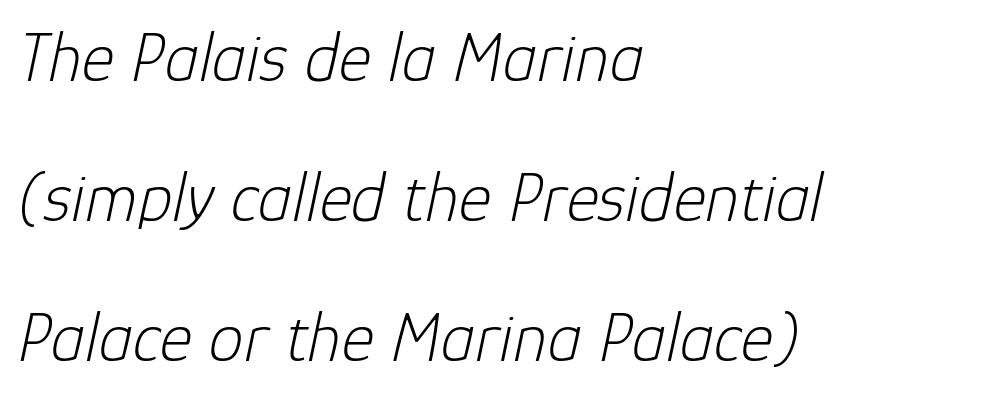
The image shows 70 px light type, italic (leaning right); set left-aligned, loose line spacing (2.0x), normal letter spacing, not underlined; low stroke contrast and a medium x-height.
